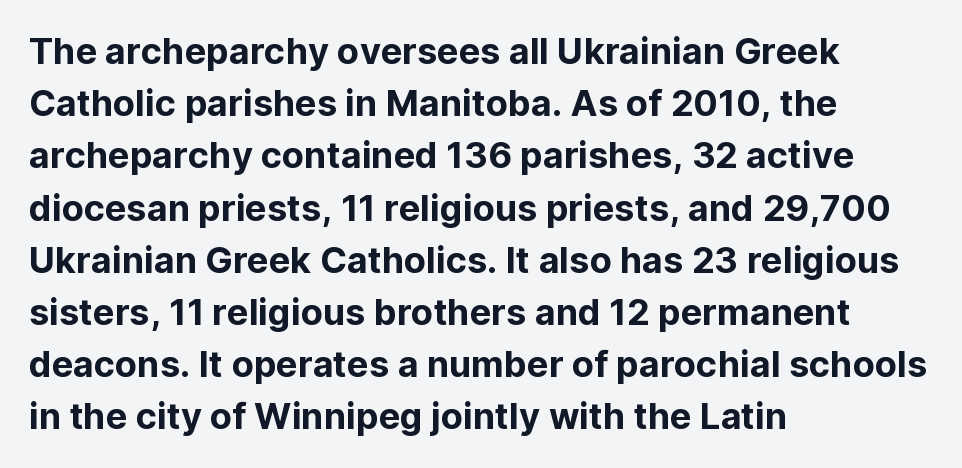
{"serif": "no", "italic": "no", "width": "normal", "stroke_contrast": "low", "x_height": "medium", "monospaced": "no", "underline": "no", "align": "left", "line_spacing": "normal", "line_spacing_ratio": 1.45, "letter_spacing": "normal", "letter_spacing_em": 0.0, "glyph_px": 36}
